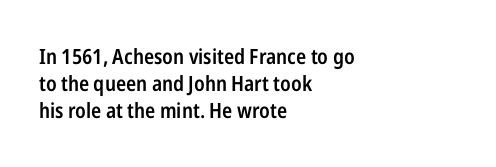
Q: Is the text bold? A: Semi-bold.
Q: Is the text italic (slanted)? A: No, it is upright.
Q: Is the text underlined? A: No.
Q: How is the paragraph aligned? A: Left-aligned.
Q: Is the spacing between letters normal or unusually wide? A: Normal.
Q: Is the spacing between lines tight, normal or loose? A: Normal.
